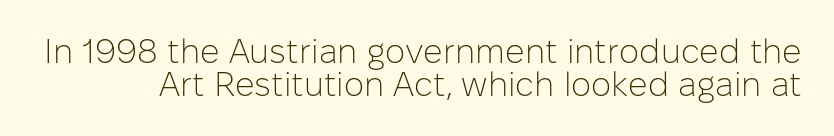
The image shows 34 px light sans-serif type, upright; set tight line spacing (0.98x), normal letter spacing, not underlined; low stroke contrast and a medium x-height.
